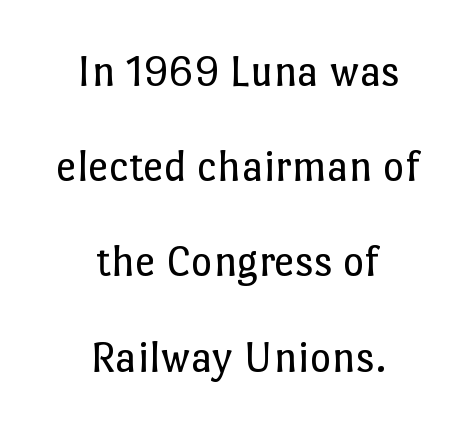
Q: Is the text bold? A: No.
Q: Is the text italic (slanted)? A: No, it is upright.
Q: Is the text underlined? A: No.
Q: How is the paragraph aligned? A: Centered.
Q: Is the spacing between letters normal or unusually wide? A: Normal.
Q: Is the spacing between lines tight, normal or loose? A: Loose.
Q: Width (condensed, normal, or wide)? A: Normal.
Q: Stroke contrast? A: Low.
Q: x-height? A: Medium.
Q: Monospaced? A: No.
